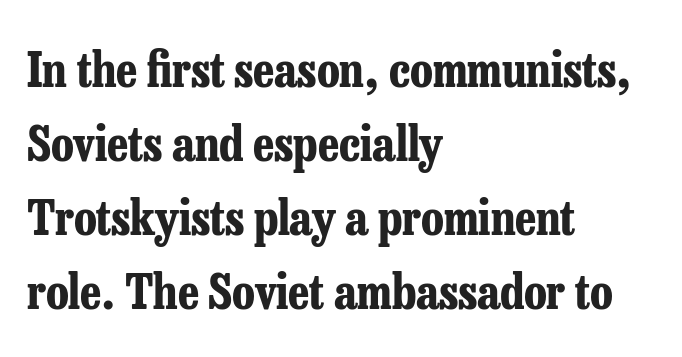
Q: Is the text bold? A: Yes.
Q: Is the text italic (slanted)? A: No, it is upright.
Q: Is the typeface a serif or a sans-serif typeface? A: Serif.
Q: Is the text underlined? A: No.
Q: How is the paragraph aligned? A: Left-aligned.
Q: Is the spacing between letters normal or unusually wide? A: Normal.
Q: Is the spacing between lines tight, normal or loose? A: Normal.
Q: Width (condensed, normal, or wide)? A: Condensed.
Q: Stroke contrast? A: Low.
Q: x-height? A: Medium.
Q: Monospaced? A: No.
